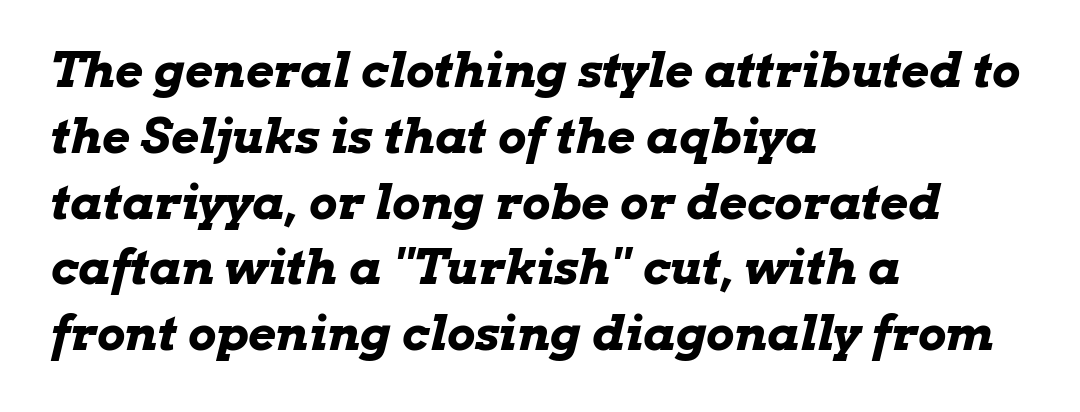
Q: Is the text bold? A: Yes.
Q: Is the text italic (slanted)? A: Yes, it leans right by about 13 degrees.
Q: Is the text underlined? A: No.
Q: How is the paragraph aligned? A: Left-aligned.
Q: Is the spacing between letters normal or unusually wide? A: Normal.
Q: Is the spacing between lines tight, normal or loose? A: Normal.
Q: Width (condensed, normal, or wide)? A: Wide.
Q: Stroke contrast? A: Low.
Q: x-height? A: Medium.
Q: Monospaced? A: No.
